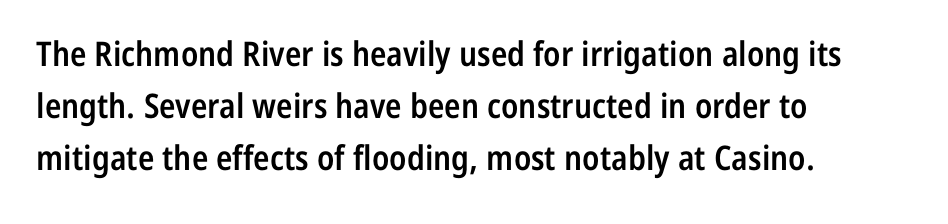
Q: Is the text bold? A: Semi-bold.
Q: Is the text italic (slanted)? A: No, it is upright.
Q: Is the typeface a serif or a sans-serif typeface? A: Sans-serif.
Q: Is the text underlined? A: No.
Q: How is the paragraph aligned? A: Left-aligned.
Q: Is the spacing between letters normal or unusually wide? A: Normal.
Q: Is the spacing between lines tight, normal or loose? A: Normal.
Q: Width (condensed, normal, or wide)? A: Condensed.
Q: Stroke contrast? A: Low.
Q: x-height? A: Medium.
Q: Monospaced? A: No.
